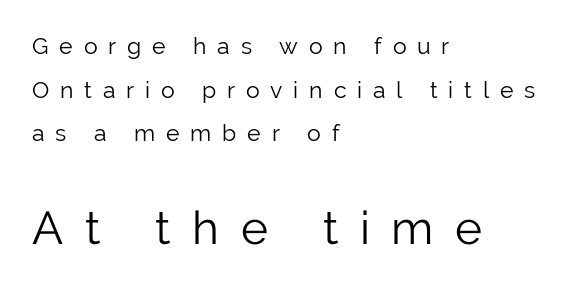
The image shows 46 px light sans-serif type, upright; set left-aligned, loose line spacing (1.9x), unusually wide letter spacing (+0.47 em), not underlined; the second (bottom) block is 2.0x larger; low stroke contrast and a medium x-height.
